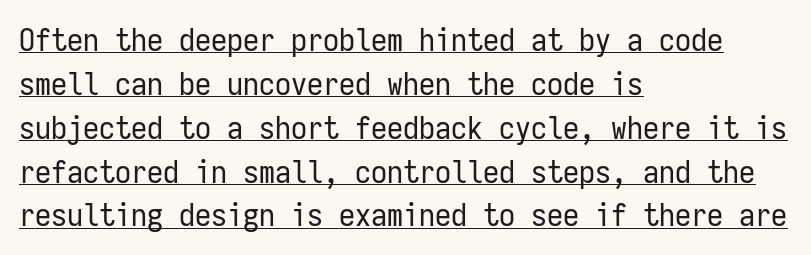
It's the straight-up-and-down kind of type. The string is rendered with underlining switched on. Leading: standard. You could count columns in this text — the font is strictly monospaced.
